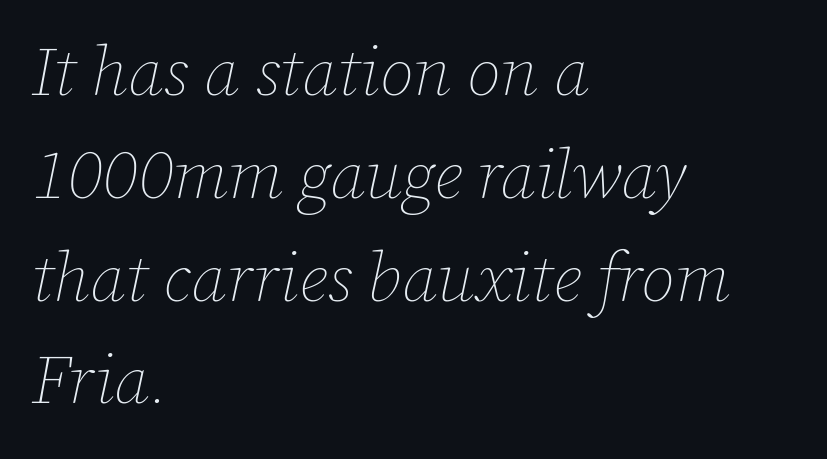
{"italic": "yes", "lean": "right", "slant_degrees": 12, "bold": "no", "weight": "thin", "width": "normal", "stroke_contrast": "low", "x_height": "medium", "monospaced": "no", "underline": "no", "align": "left", "line_spacing": "normal", "line_spacing_ratio": 1.49, "letter_spacing": "normal", "letter_spacing_em": 0.0, "glyph_px": 69}
